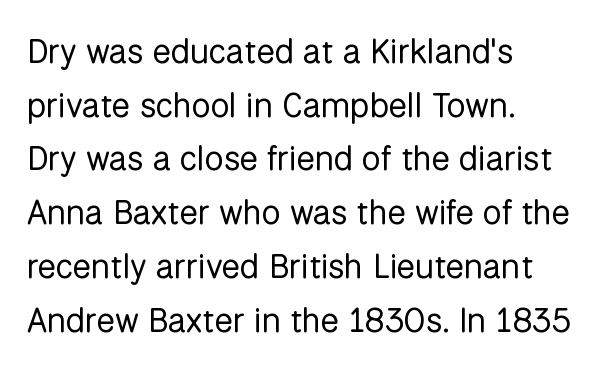
The image shows 34 px regular-weight sans-serif type, upright; set left-aligned, normal line spacing (1.58x), normal letter spacing, not underlined; low stroke contrast and a medium x-height.
